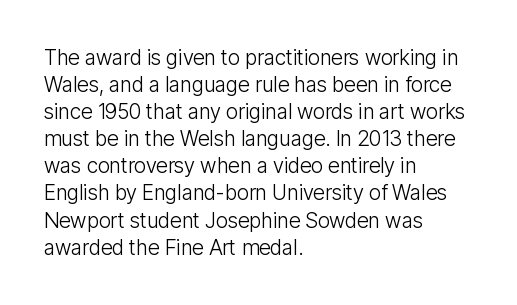
The image shows 21 px text type, upright; set left-aligned, normal line spacing (1.29x), normal letter spacing, not underlined.
